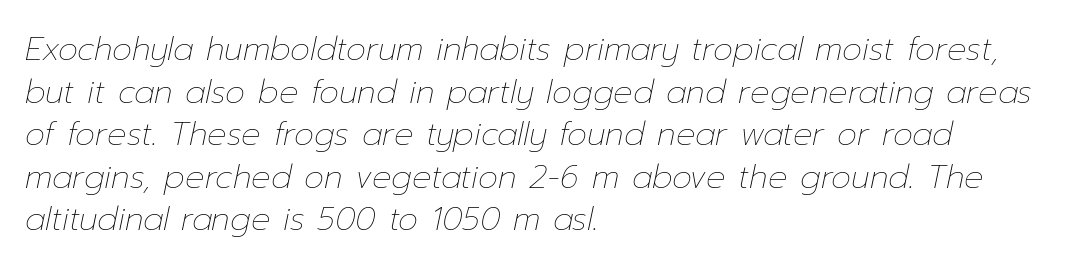
{"italic": "yes", "lean": "right", "slant_degrees": 12, "bold": "no", "weight": "thin", "width": "normal", "stroke_contrast": "low", "x_height": "medium", "monospaced": "no", "underline": "no", "align": "left", "line_spacing": "normal", "line_spacing_ratio": 1.33, "letter_spacing": "normal", "letter_spacing_em": 0.0, "glyph_px": 32}
